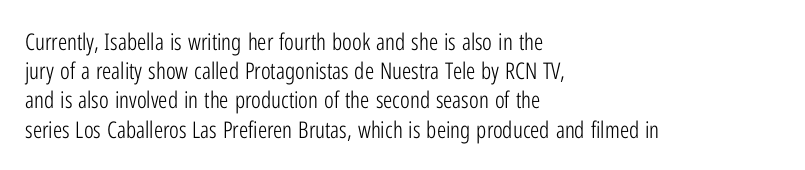
Q: Is the text bold? A: No.
Q: Is the text italic (slanted)? A: No, it is upright.
Q: Is the text underlined? A: No.
Q: How is the paragraph aligned? A: Left-aligned.
Q: Is the spacing between letters normal or unusually wide? A: Normal.
Q: Is the spacing between lines tight, normal or loose? A: Normal.
